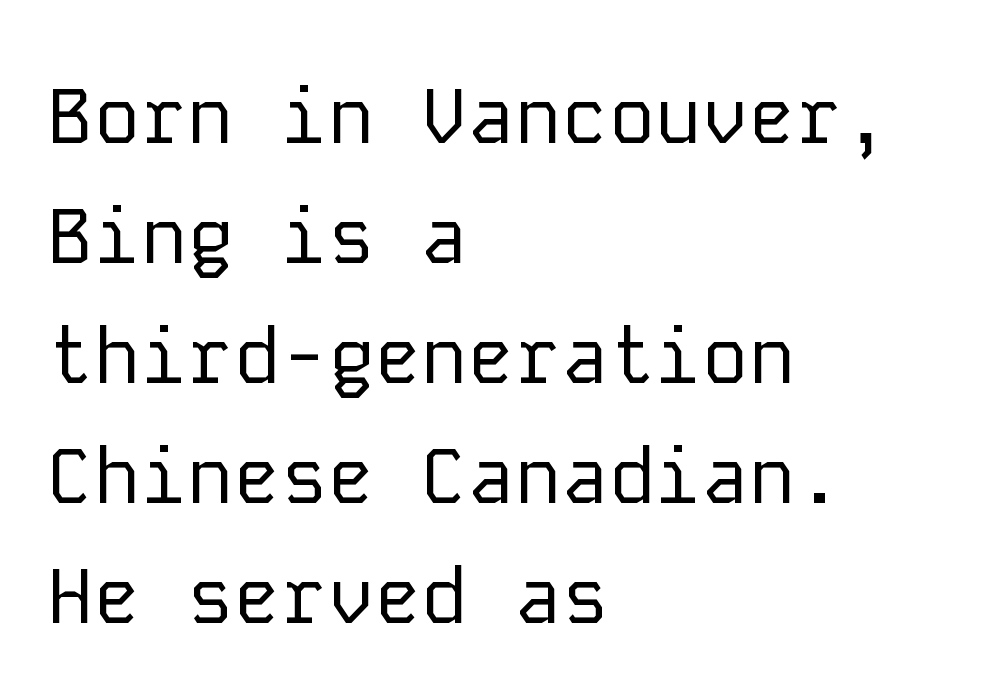
Q: Is the text bold? A: No.
Q: Is the text italic (slanted)? A: No, it is upright.
Q: Is the typeface a serif or a sans-serif typeface? A: Sans-serif.
Q: Is the text underlined? A: No.
Q: How is the paragraph aligned? A: Left-aligned.
Q: Is the spacing between letters normal or unusually wide? A: Normal.
Q: Is the spacing between lines tight, normal or loose? A: Normal.
Q: Width (condensed, normal, or wide)? A: Normal.
Q: Stroke contrast? A: Low.
Q: x-height? A: Medium.
Q: Monospaced? A: Yes.
